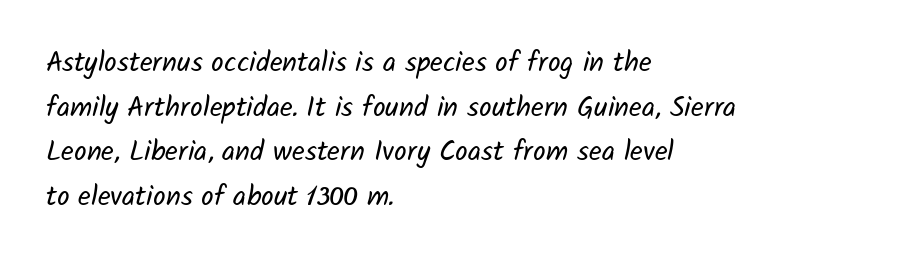
Q: Is the text bold? A: No.
Q: Is the typeface a serif or a sans-serif typeface? A: Sans-serif.
Q: Is the text underlined? A: No.
Q: How is the paragraph aligned? A: Left-aligned.
Q: Is the spacing between letters normal or unusually wide? A: Normal.
Q: Is the spacing between lines tight, normal or loose? A: Normal.
Q: Width (condensed, normal, or wide)? A: Normal.
Q: Stroke contrast? A: Low.
Q: x-height? A: Medium.
Q: Monospaced? A: No.
